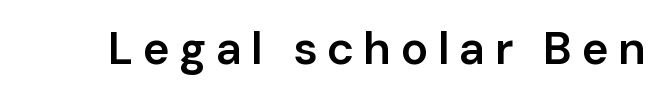
{"serif": "no", "italic": "no", "bold": "semi", "weight": "semibold", "width": "normal", "stroke_contrast": "low", "x_height": "medium", "monospaced": "no", "underline": "no", "letter_spacing": "wide", "letter_spacing_em": 0.2, "glyph_px": 46}
